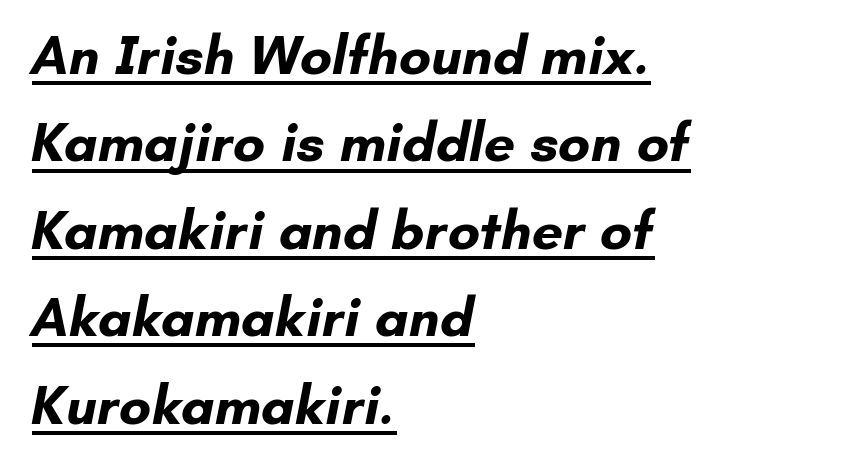
{"serif": "no", "bold": "yes", "weight": "bold", "width": "normal", "stroke_contrast": "low", "x_height": "small", "monospaced": "no", "underline": "yes", "align": "left", "line_spacing": "normal", "line_spacing_ratio": 1.59, "letter_spacing": "normal", "letter_spacing_em": 0.0, "glyph_px": 55}
